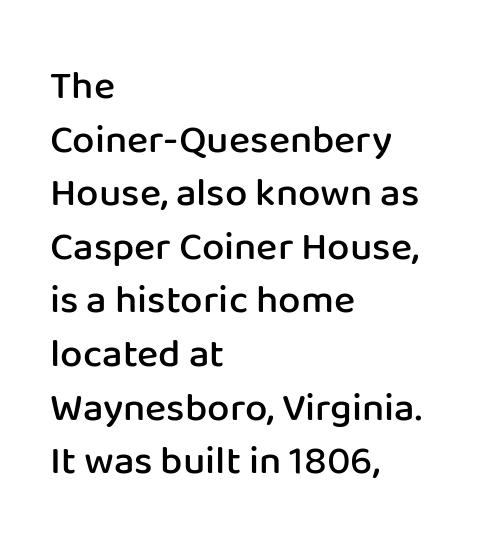
The image shows 40 px semibold sans-serif type, upright; set left-aligned, normal line spacing (1.34x), normal letter spacing, not underlined; low stroke contrast and a medium x-height.
